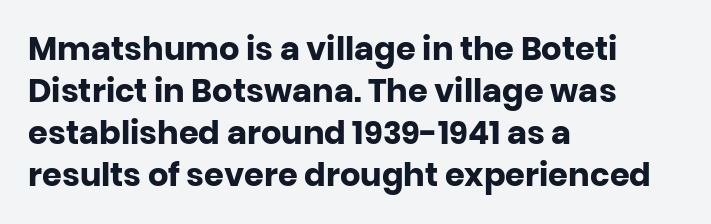
Q: Is the text bold? A: Yes.
Q: Is the text italic (slanted)? A: No, it is upright.
Q: Is the typeface a serif or a sans-serif typeface? A: Sans-serif.
Q: Is the text underlined? A: No.
Q: How is the paragraph aligned? A: Left-aligned.
Q: Is the spacing between letters normal or unusually wide? A: Normal.
Q: Is the spacing between lines tight, normal or loose? A: Normal.
Q: Width (condensed, normal, or wide)? A: Normal.
Q: Stroke contrast? A: Low.
Q: x-height? A: Large.
Q: Monospaced? A: No.
